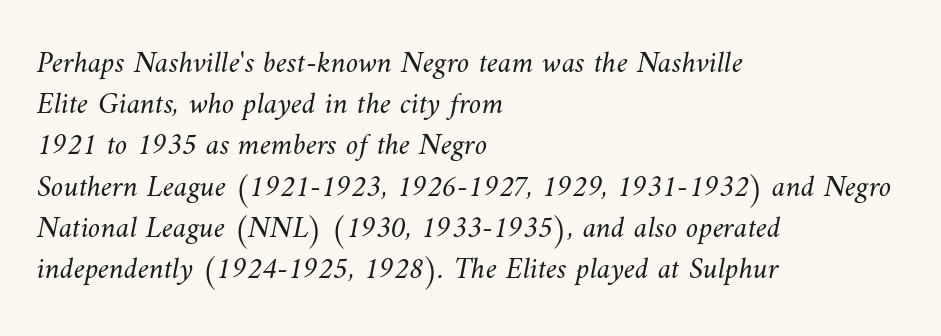
The image shows 31 px light type; set left-aligned, normal line spacing (1.33x), normal letter spacing, not underlined; medium stroke contrast and a small x-height.
